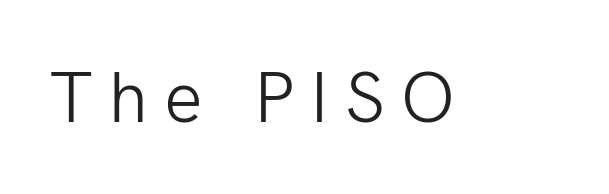
The specimen omits any rule beneath the text block's lines. This sample uses a sans-serif face. Italic: no, the glyphs are upright roman. The passage shown is typed in a proportional face where columns would drift. Does extra space separate the letters? Yes, quite a lot of it.
